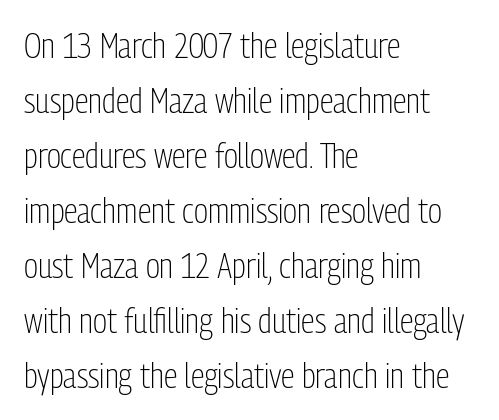
{"serif": "no", "italic": "no", "bold": "no", "weight": "light", "width": "condensed", "stroke_contrast": "low", "x_height": "medium", "monospaced": "no", "underline": "no", "align": "left", "line_spacing": "normal", "line_spacing_ratio": 1.57, "letter_spacing": "normal", "letter_spacing_em": 0.0, "glyph_px": 35}
